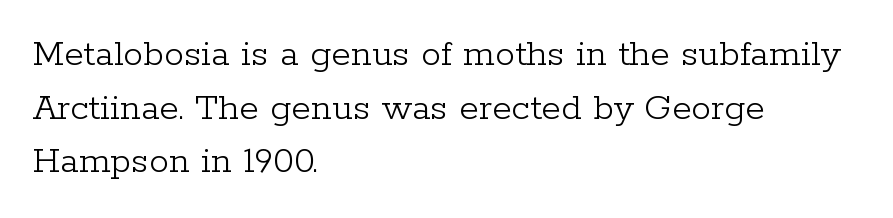
The image shows 40 px light serif type, upright; set left-aligned, normal line spacing (1.34x), normal letter spacing, not underlined; low stroke contrast and a medium x-height.
